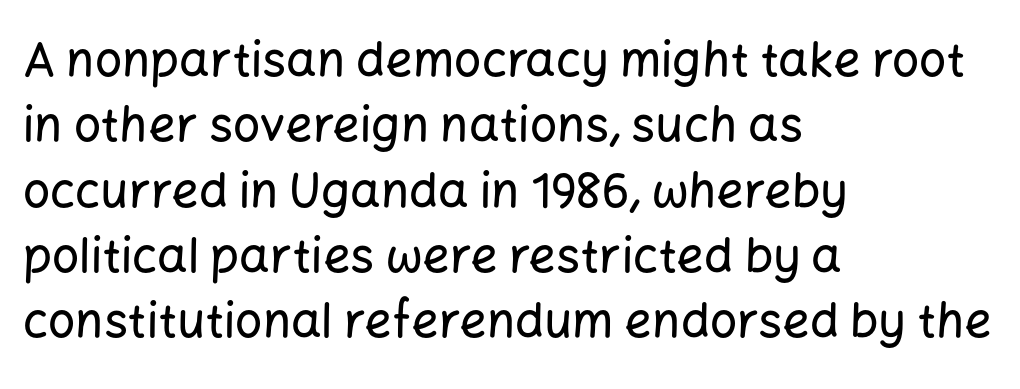
Default kerning and tracking; the words read as compact shapes. The rendering uses a moderate line-height, typical for paragraphs. The typesetter chose a ragged-right arrangement here. The axis of the letterforms is exactly vertical. Clear beneath every line of the passage.
